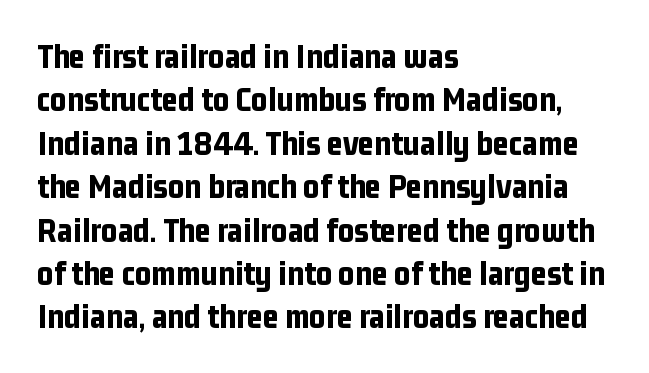
Q: Is the text bold? A: Yes.
Q: Is the text italic (slanted)? A: No, it is upright.
Q: Is the typeface a serif or a sans-serif typeface? A: Sans-serif.
Q: Is the text underlined? A: No.
Q: How is the paragraph aligned? A: Left-aligned.
Q: Is the spacing between letters normal or unusually wide? A: Normal.
Q: Width (condensed, normal, or wide)? A: Condensed.
Q: Stroke contrast? A: Low.
Q: x-height? A: Medium.
Q: Monospaced? A: No.
